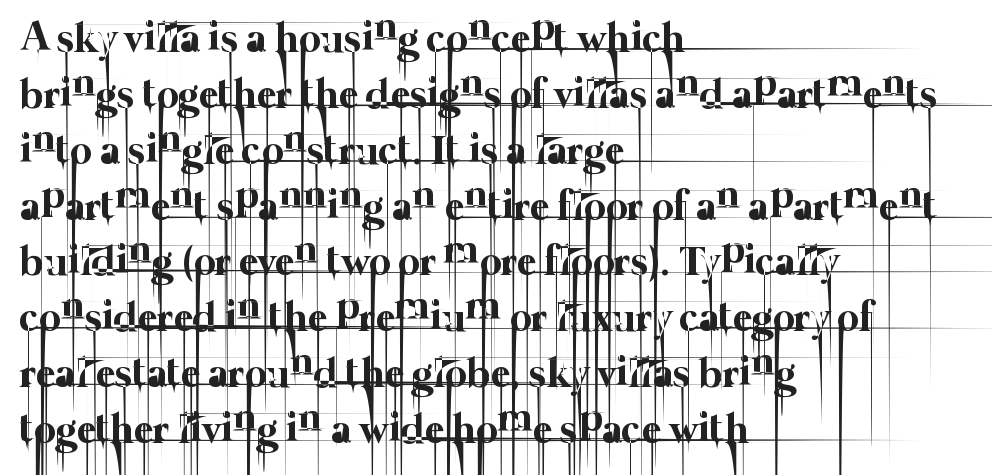
The image shows 42 px thin type; set left-aligned, normal line spacing (1.33x), normal letter spacing, not underlined; low stroke contrast and a medium x-height.
